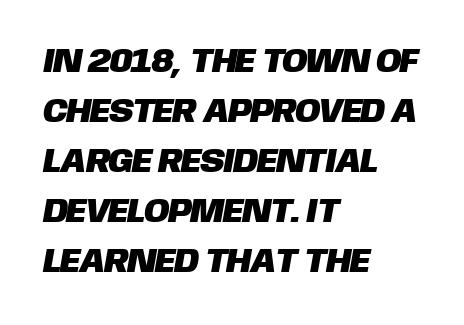
Does the copy run flush right? No — it runs flush left. Looks like regular typesetting: each glyph gets only the width it needs. The glyphs in this specimen are sans serif. Descenders are the only things crossing below the line. The rows are spaced the way most documents space them.
